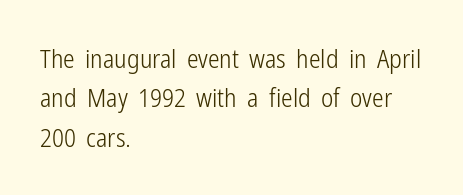
A typesetter would mark this as roman, not italic. Does the leading feel generous? No, just average. The typesetter chose a ragged-right arrangement here. The gaps between neighbouring characters are ordinary and unremarkable. Is this a heavy cut? Hardly; it is regular or lighter. The space directly below the letters is spotless.
